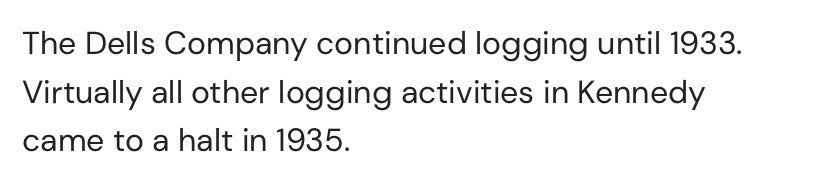
The image shows 32 px regular-weight sans-serif type, upright; set left-aligned, normal line spacing (1.52x), normal letter spacing, not underlined; low stroke contrast and a medium x-height.
